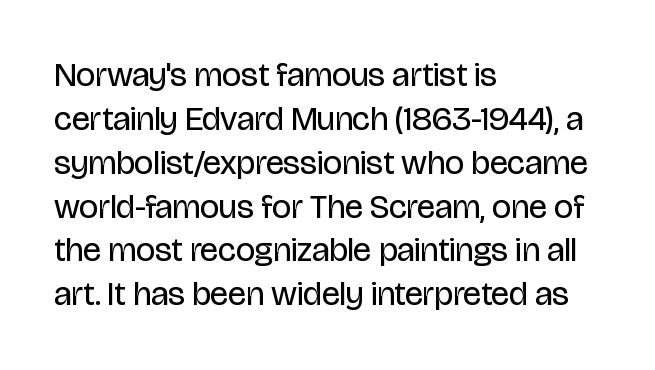
{"serif": "no", "italic": "no", "bold": "no", "weight": "regular", "width": "condensed", "stroke_contrast": "low", "x_height": "large", "monospaced": "no", "underline": "no", "align": "left", "line_spacing": "normal", "line_spacing_ratio": 1.29, "letter_spacing": "normal", "letter_spacing_em": 0.0, "glyph_px": 34}
